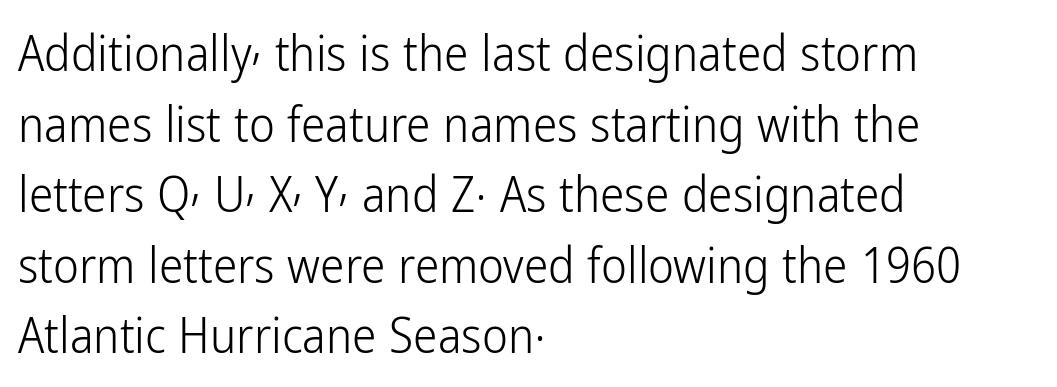
This rendering employs a face without finishing strokes, i.e., a sans-serif. Rendered with straight, roman letterforms. These lines sit exactly where default settings would place them. Think of a printed novel: that variable character pitch is what you see here. The specimen omits any rule beneath the text block's lines. If you drew a ruler down the left edge, every line would touch it.
